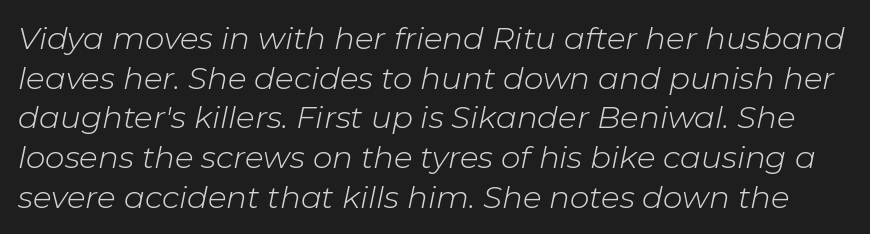
The rendering uses a moderate line-height, typical for paragraphs. A typesetter would mark this as italic. Each letter keeps its own natural width here, so spacing adapts to shape. Stem width sits at or under what a default text font uses. The foot of each line stays bare and open.
